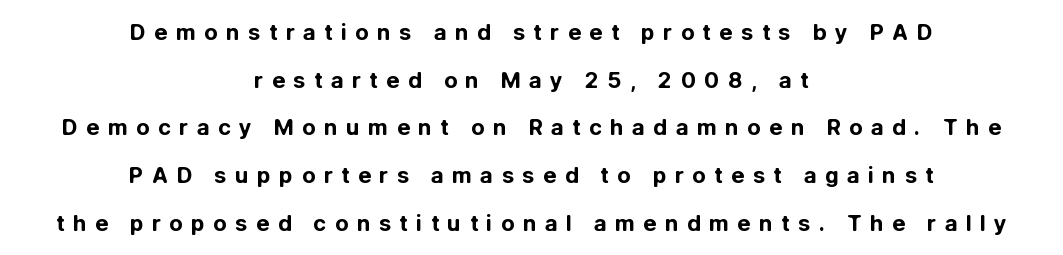
The image shows 22 px bold type, upright; set centered, loose line spacing (2.17x), unusually wide letter spacing (+0.38 em), not underlined.
